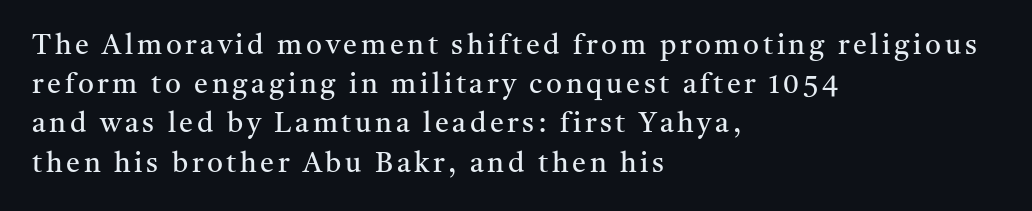
Q: Is the text bold? A: No.
Q: Is the text italic (slanted)? A: No, it is upright.
Q: Is the typeface a serif or a sans-serif typeface? A: Serif.
Q: Is the text underlined? A: No.
Q: How is the paragraph aligned? A: Left-aligned.
Q: Is the spacing between lines tight, normal or loose? A: Normal.
Q: Width (condensed, normal, or wide)? A: Normal.
Q: Stroke contrast? A: Medium.
Q: x-height? A: Medium.
Q: Monospaced? A: No.
